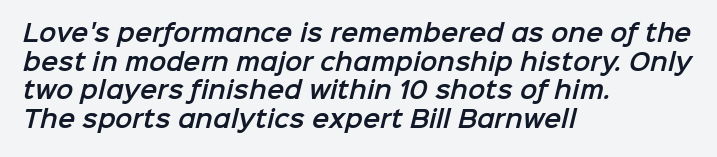
The image shows 23 px text type; set left-aligned, normal line spacing (1.25x), normal letter spacing, not underlined.
